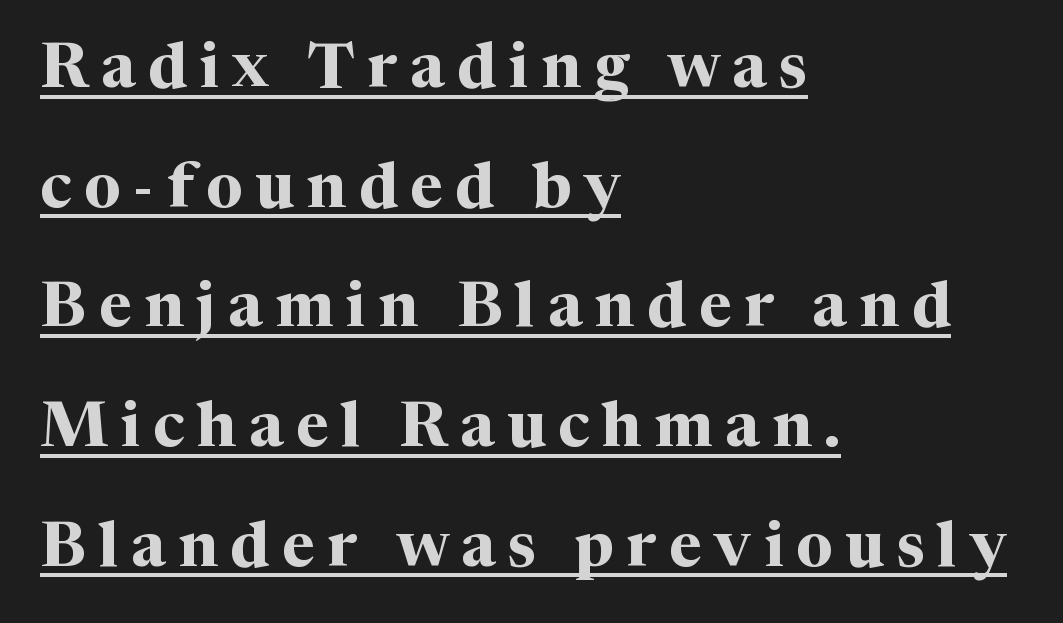
Q: Is the text bold? A: Yes.
Q: Is the text italic (slanted)? A: No, it is upright.
Q: Is the typeface a serif or a sans-serif typeface? A: Serif.
Q: Is the text underlined? A: Yes.
Q: How is the paragraph aligned? A: Left-aligned.
Q: Is the spacing between letters normal or unusually wide? A: Unusually wide.
Q: Is the spacing between lines tight, normal or loose? A: Loose.
Q: Width (condensed, normal, or wide)? A: Normal.
Q: Stroke contrast? A: Medium.
Q: x-height? A: Medium.
Q: Monospaced? A: No.
